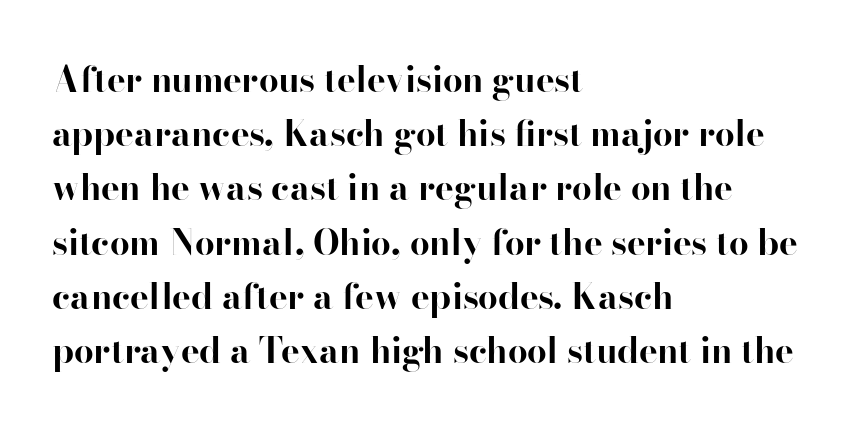
The image shows 35 px bold serif type, upright; set left-aligned, normal line spacing (1.55x), normal letter spacing, not underlined; high stroke contrast and a small x-height.
